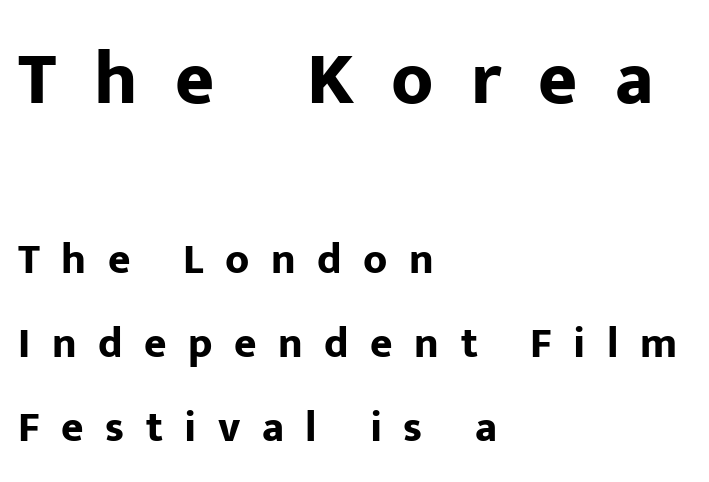
Whoever set this made the first block the dominant, larger element. Rule under the text: the space is simply empty. The tracking reads as deliberately expanded to a designer's eye. Notice the wide empty band between every row — that's loose leading. What weight is shown? A full bold with thick strokes. This sample has the flowing, uneven cadence of proportional lettering.
